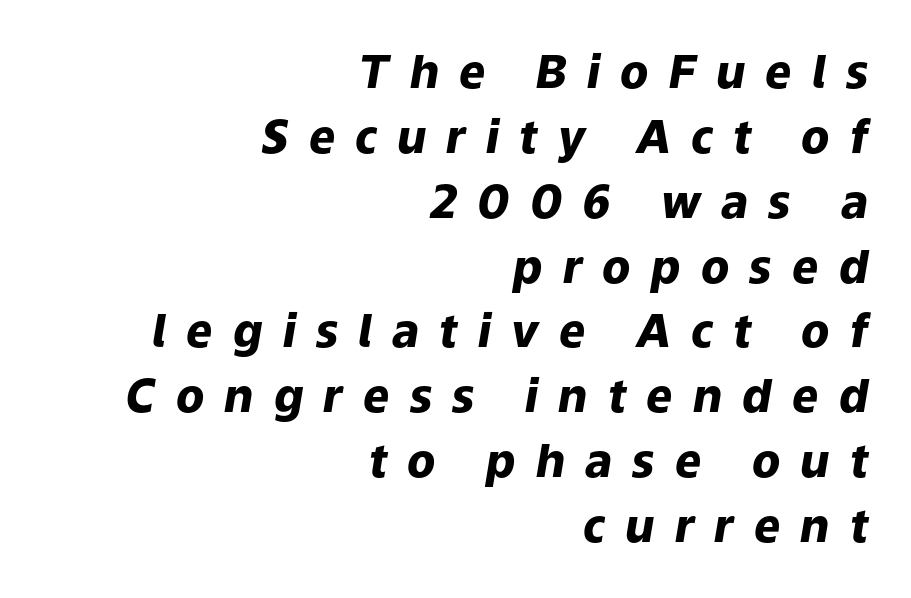
The image shows 46 px heavy type, italic (leaning right); set right-aligned, normal line spacing (1.41x), unusually wide letter spacing (+0.44 em), not underlined; low stroke contrast and a medium x-height.
